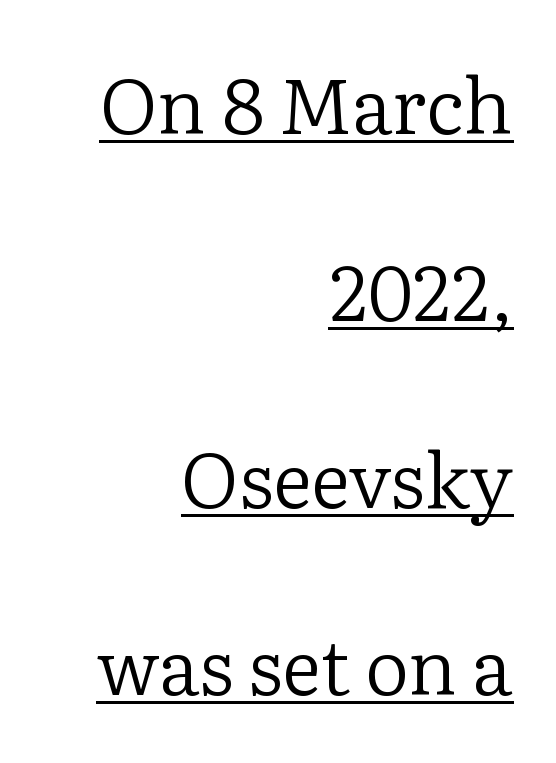
Q: Is the text bold? A: No.
Q: Is the text italic (slanted)? A: No, it is upright.
Q: Is the typeface a serif or a sans-serif typeface? A: Serif.
Q: Is the text underlined? A: Yes.
Q: How is the paragraph aligned? A: Right-aligned.
Q: Is the spacing between letters normal or unusually wide? A: Normal.
Q: Is the spacing between lines tight, normal or loose? A: Loose.
Q: Width (condensed, normal, or wide)? A: Normal.
Q: Stroke contrast? A: Low.
Q: x-height? A: Medium.
Q: Monospaced? A: No.
